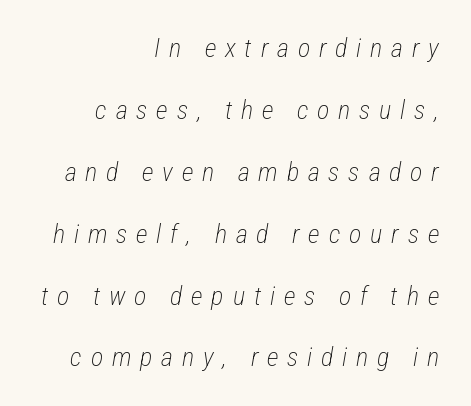
Q: Is the text bold? A: No.
Q: Is the text italic (slanted)? A: Yes, it leans right by about 12 degrees.
Q: Is the text underlined? A: No.
Q: How is the paragraph aligned? A: Right-aligned.
Q: Is the spacing between letters normal or unusually wide? A: Unusually wide.
Q: Is the spacing between lines tight, normal or loose? A: Loose.
